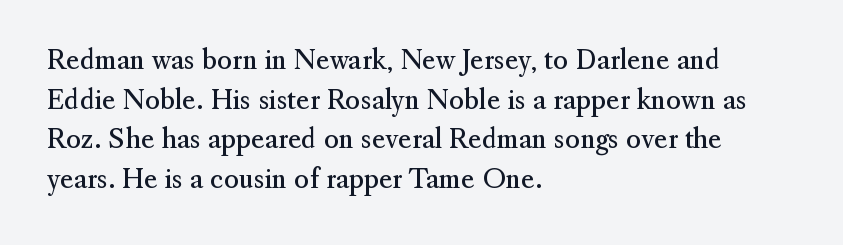
The image shows 26 px text type, upright; set left-aligned, normal line spacing (1.52x), normal letter spacing, not underlined.
